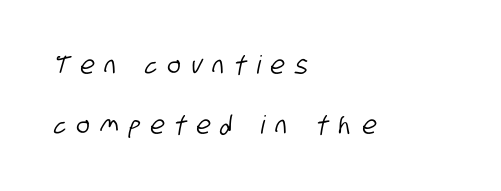
{"underline": "no", "align": "left", "line_spacing": "loose", "line_spacing_ratio": 2.39, "letter_spacing": "wide", "letter_spacing_em": 0.42, "glyph_px": 25}
